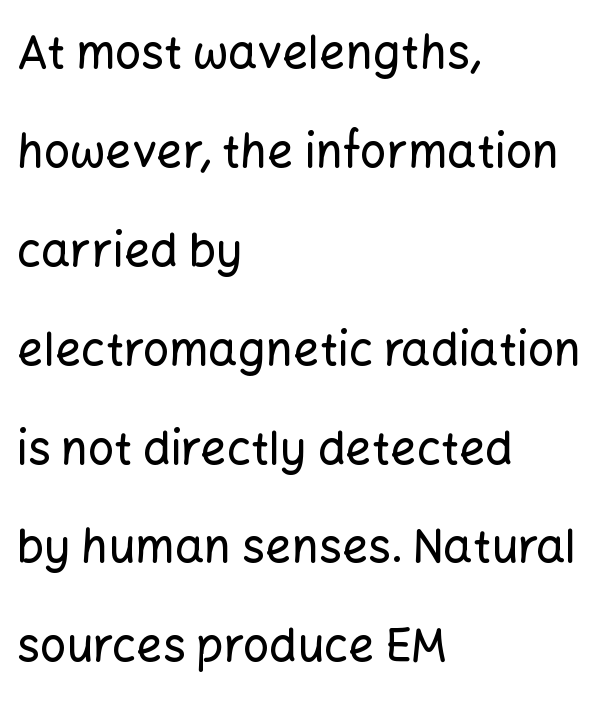
The image shows 46 px sans-serif type, upright; set left-aligned, loose line spacing (2.15x), normal letter spacing, not underlined; low stroke contrast and a medium x-height.
